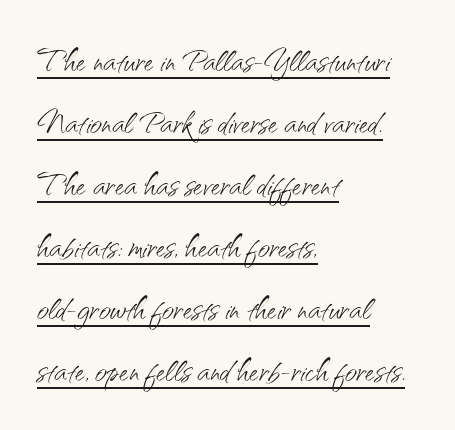
Q: Is the text bold? A: No.
Q: Is the text italic (slanted)? A: Yes.
Q: Is the typeface a serif or a sans-serif typeface? A: Sans-serif.
Q: Is the text underlined? A: Yes.
Q: How is the paragraph aligned? A: Left-aligned.
Q: Is the spacing between letters normal or unusually wide? A: Normal.
Q: Is the spacing between lines tight, normal or loose? A: Normal.
Q: Width (condensed, normal, or wide)? A: Normal.
Q: Stroke contrast? A: Medium.
Q: x-height? A: Small.
Q: Monospaced? A: No.
